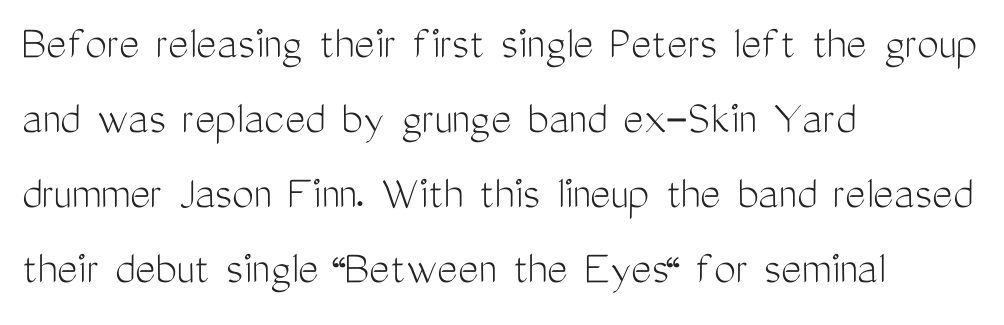
Type style note: lacks serifs. Does the leading feel generous? No, just average. Lines of text with bare space underneath. In terms of posture, this sample is upright. Note the varied advance widths — an 'i' is clearly narrower than an 'm'. A student would call this left alignment; a typographer would say flush left, rag right.
